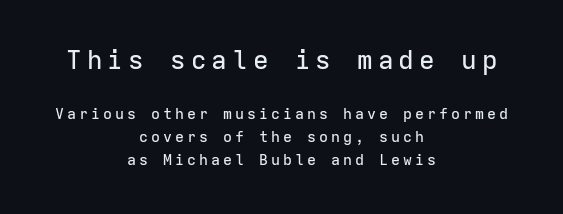
Ascenders rise straight up at ninety degrees. This sample is center-justified, so both line endings float freely. A typesetter would call this leading conventional body-copy spacing. Only glyphs here, with clear space below each row.
